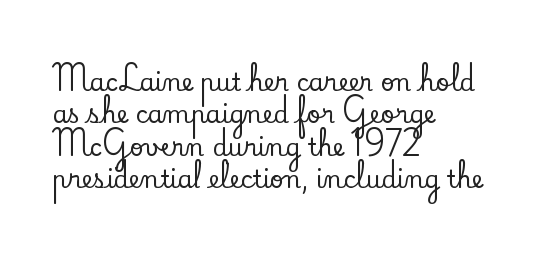
Q: Is the text italic (slanted)? A: No, it is upright.
Q: Is the text underlined? A: No.
Q: How is the paragraph aligned? A: Left-aligned.
Q: Is the spacing between letters normal or unusually wide? A: Normal.
Q: Is the spacing between lines tight, normal or loose? A: Normal.
